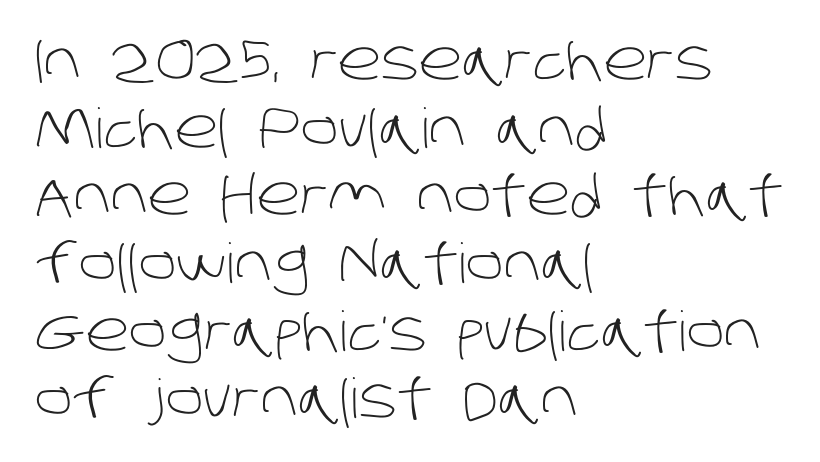
The image shows 55 px light sans-serif type; set left-aligned, line spacing 1.23x, normal letter spacing, not underlined; low stroke contrast and a large x-height.
